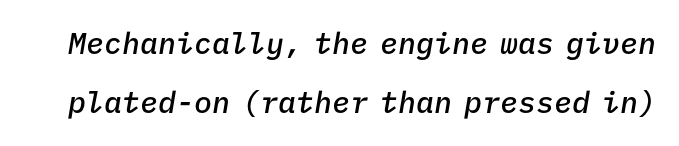
Q: Is the text bold? A: Semi-bold.
Q: Is the text italic (slanted)? A: Yes, it leans right by about 9 degrees.
Q: Is the text underlined? A: No.
Q: Is the spacing between letters normal or unusually wide? A: Normal.
Q: Is the spacing between lines tight, normal or loose? A: Loose.
Q: Width (condensed, normal, or wide)? A: Normal.
Q: Stroke contrast? A: Low.
Q: x-height? A: Medium.
Q: Monospaced? A: Yes.
